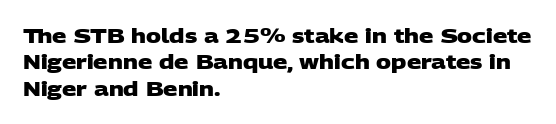
Honestly, there is no underline to notice here at all. Line spacing here is normal. The rendering anchors every line to the left-hand side. What stands out about the letter spacing? Nothing — it is the standard amount. As a designer I'd log this as weight 700, bold.
